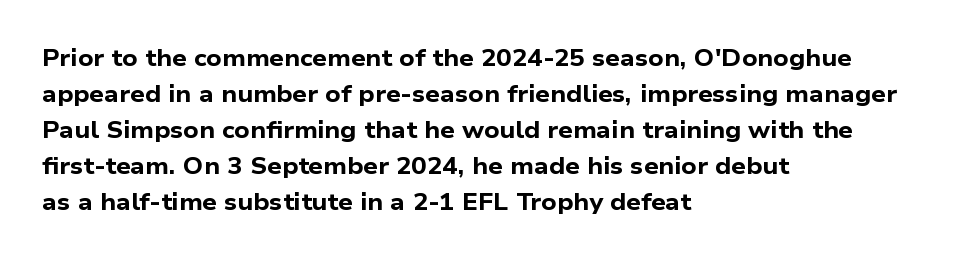
Observe the ordinary spacing: letters are neighbours, not strangers. You'd pick this weight for a headline — it's a proper bold. The rag falls on the right side of this text block. Quick note: underline off.
